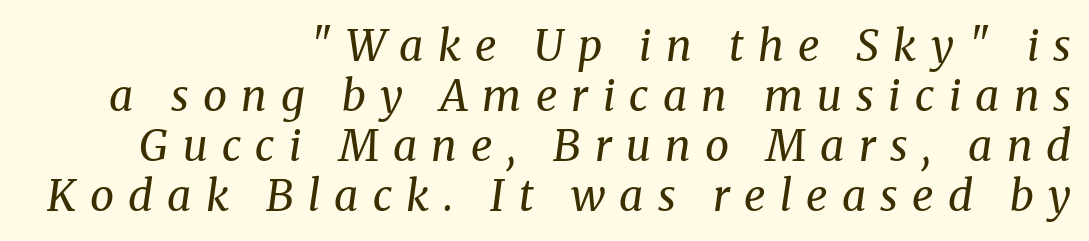
Q: Is the text bold? A: No.
Q: Is the text italic (slanted)? A: Yes, it leans right by about 8 degrees.
Q: Is the typeface a serif or a sans-serif typeface? A: Serif.
Q: Is the text underlined? A: No.
Q: How is the paragraph aligned? A: Right-aligned.
Q: Is the spacing between letters normal or unusually wide? A: Unusually wide.
Q: Width (condensed, normal, or wide)? A: Normal.
Q: Stroke contrast? A: Medium.
Q: x-height? A: Medium.
Q: Monospaced? A: No.
